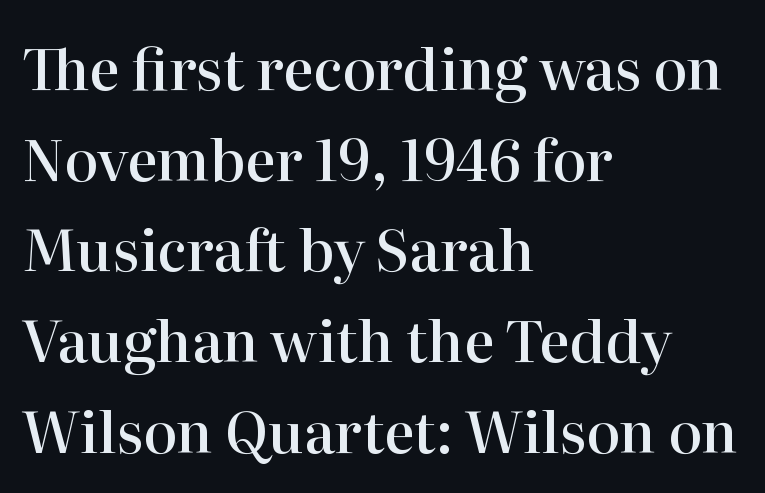
{"serif": "yes", "italic": "no", "bold": "semi", "weight": "semibold", "width": "normal", "stroke_contrast": "high", "x_height": "medium", "monospaced": "no", "underline": "no", "align": "left", "line_spacing": "normal", "line_spacing_ratio": 1.59, "letter_spacing": "normal", "letter_spacing_em": 0.0, "glyph_px": 57}
